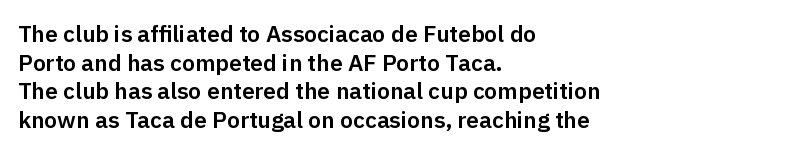
{"italic": "no", "underline": "no", "align": "left", "line_spacing": "normal", "line_spacing_ratio": 1.25, "letter_spacing": "normal", "letter_spacing_em": 0.0, "glyph_px": 23}
